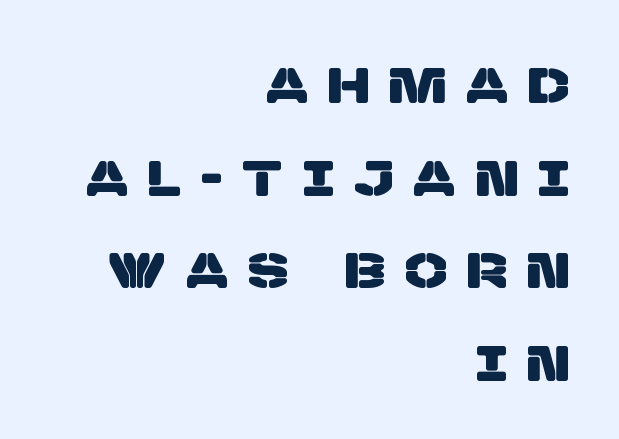
Q: Is the typeface a serif or a sans-serif typeface? A: Sans-serif.
Q: Is the text underlined? A: No.
Q: How is the paragraph aligned? A: Right-aligned.
Q: Is the spacing between letters normal or unusually wide? A: Unusually wide.
Q: Width (condensed, normal, or wide)? A: Normal.
Q: Stroke contrast? A: Low.
Q: x-height? A: Large.
Q: Monospaced? A: No.
